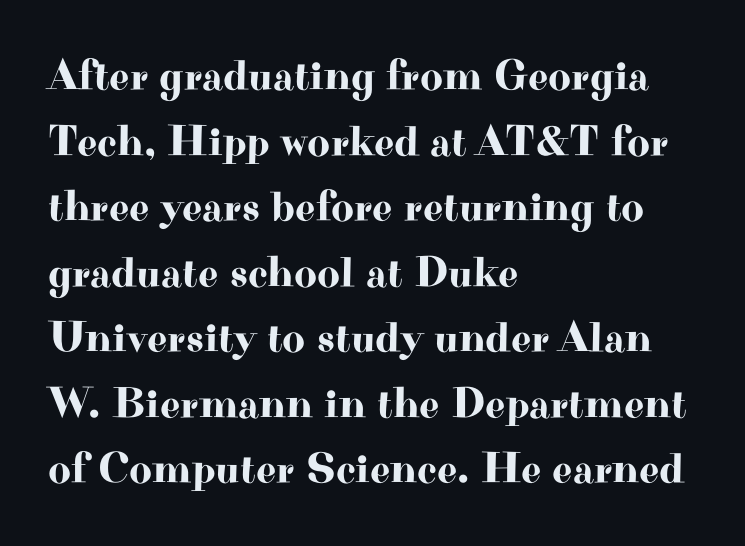
Q: Is the text italic (slanted)? A: No, it is upright.
Q: Is the typeface a serif or a sans-serif typeface? A: Serif.
Q: Is the text underlined? A: No.
Q: How is the paragraph aligned? A: Left-aligned.
Q: Is the spacing between letters normal or unusually wide? A: Normal.
Q: Is the spacing between lines tight, normal or loose? A: Normal.
Q: Width (condensed, normal, or wide)? A: Wide.
Q: Stroke contrast? A: High.
Q: x-height? A: Small.
Q: Monospaced? A: No.
